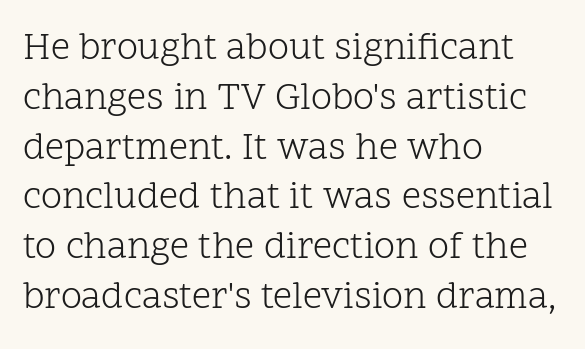
{"serif": "yes", "italic": "no", "bold": "no", "weight": "light", "width": "normal", "stroke_contrast": "low", "x_height": "medium", "monospaced": "no", "underline": "no", "align": "left", "line_spacing": "normal", "line_spacing_ratio": 1.31, "letter_spacing": "normal", "letter_spacing_em": 0.0, "glyph_px": 38}
